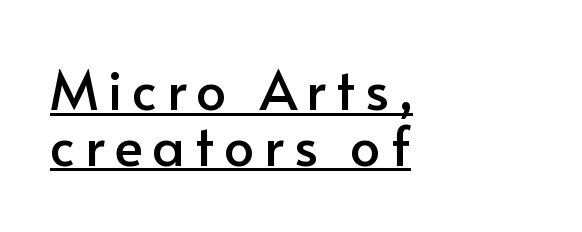
{"serif": "no", "italic": "no", "width": "normal", "stroke_contrast": "low", "x_height": "small", "monospaced": "no", "underline": "yes", "align": "left", "line_spacing": "tight", "line_spacing_ratio": 1.03, "glyph_px": 54}
